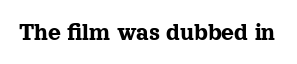
The image shows 25 px text type, upright; set normal letter spacing, not underlined.
